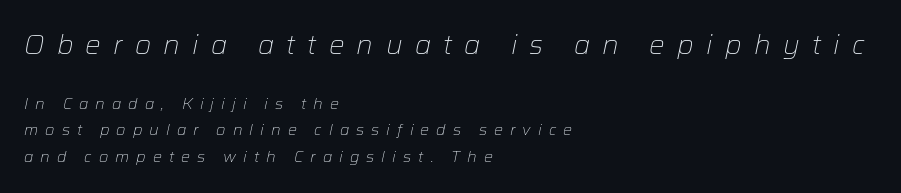
The image shows 26 px text type, italic (leaning right); set left-aligned, line spacing 1.77x, unusually wide letter spacing (+0.47 em), not underlined; the first (top) block is 1.73x larger.
